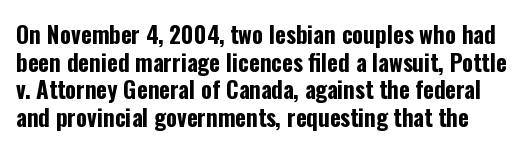
The image shows 23 px bold type, upright; set line spacing 1.2x, normal letter spacing, not underlined.
